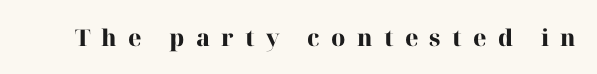
Stroke thickness is high; the sample reads as a true bold. The tracking reads as deliberately expanded to a designer's eye. If you drew a line through each stem, it would be perfectly vertical. The space beneath each line is pristine and unruled.
